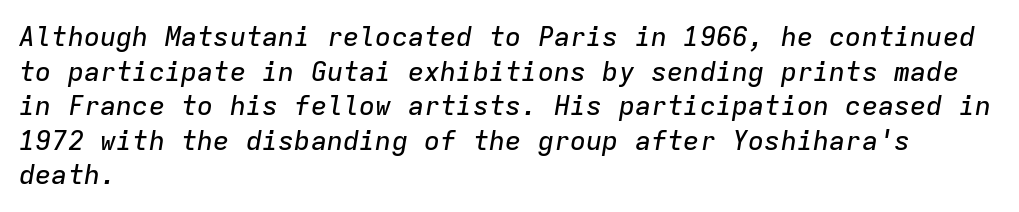
{"italic": "yes", "lean": "right", "slant_degrees": 9, "underline": "no", "align": "left", "line_spacing": "normal", "line_spacing_ratio": 1.28, "letter_spacing": "normal", "letter_spacing_em": 0.0, "glyph_px": 27}
